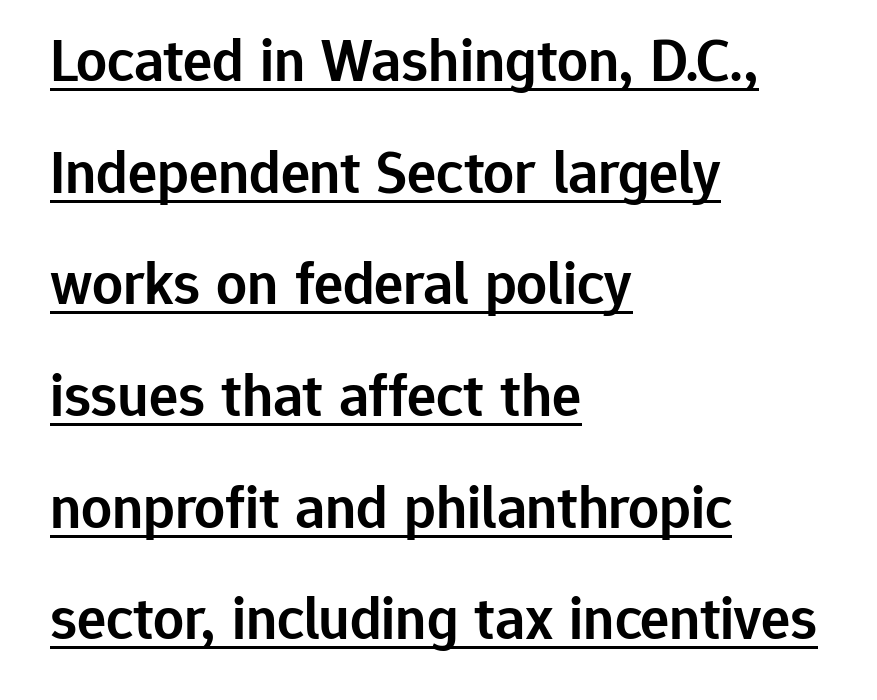
Q: Is the text bold? A: Semi-bold.
Q: Is the text italic (slanted)? A: No, it is upright.
Q: Is the typeface a serif or a sans-serif typeface? A: Sans-serif.
Q: Is the text underlined? A: Yes.
Q: How is the paragraph aligned? A: Left-aligned.
Q: Is the spacing between letters normal or unusually wide? A: Normal.
Q: Width (condensed, normal, or wide)? A: Normal.
Q: Stroke contrast? A: Low.
Q: x-height? A: Medium.
Q: Monospaced? A: No.
